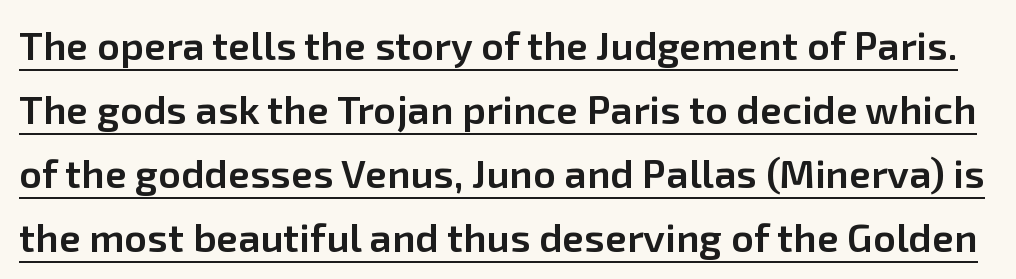
{"serif": "no", "italic": "no", "bold": "semi", "weight": "semibold", "width": "normal", "stroke_contrast": "low", "x_height": "medium", "monospaced": "no", "underline": "yes", "line_spacing": "normal", "line_spacing_ratio": 1.6, "letter_spacing": "normal", "letter_spacing_em": 0.0, "glyph_px": 40}
